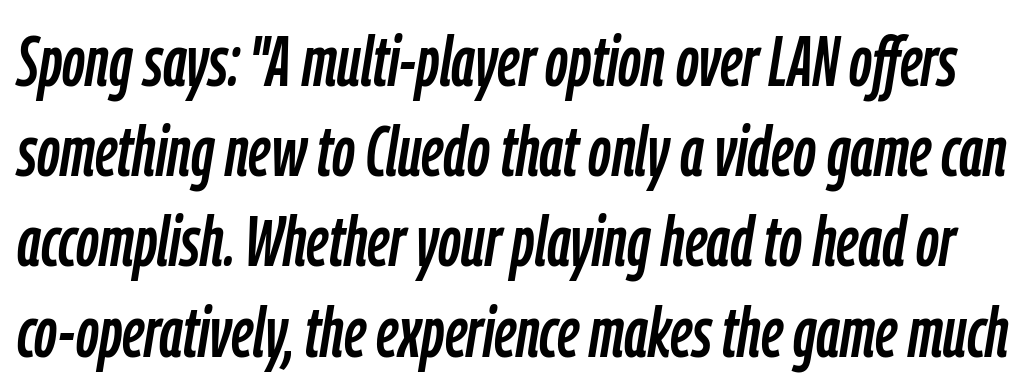
Q: Is the text italic (slanted)? A: Yes, it leans right by about 9 degrees.
Q: Is the text underlined? A: No.
Q: Is the spacing between letters normal or unusually wide? A: Normal.
Q: Is the spacing between lines tight, normal or loose? A: Normal.
Q: Width (condensed, normal, or wide)? A: Condensed.
Q: Stroke contrast? A: Low.
Q: x-height? A: Medium.
Q: Monospaced? A: No.
